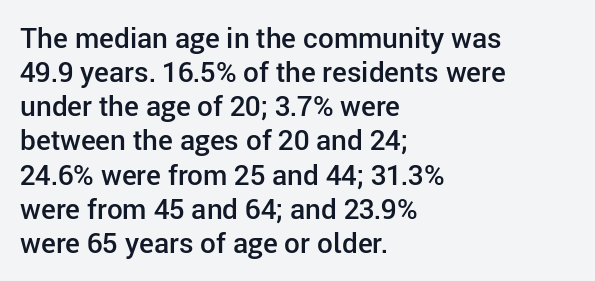
Rendered with straight, roman letterforms. Between one letter and the next there's only the usual sliver of space. I'd describe the lettering as semibold — firm but not a full bold. Descenders hang freely into open space. The rendering anchors every line to the left-hand side. Here the designer chose a conventional face with non-uniform glyph widths.
